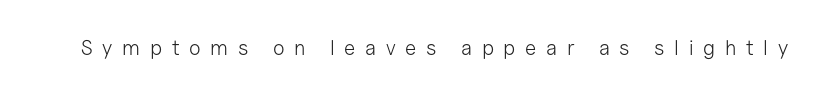
{"italic": "no", "bold": "no", "underline": "no", "letter_spacing": "wide", "letter_spacing_em": 0.46, "glyph_px": 21}
